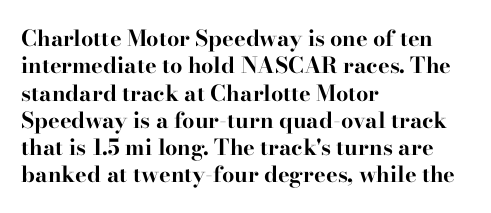
{"italic": "no", "bold": "yes", "underline": "no", "align": "left", "line_spacing_ratio": 1.24, "letter_spacing": "normal", "letter_spacing_em": 0.0, "glyph_px": 22}
